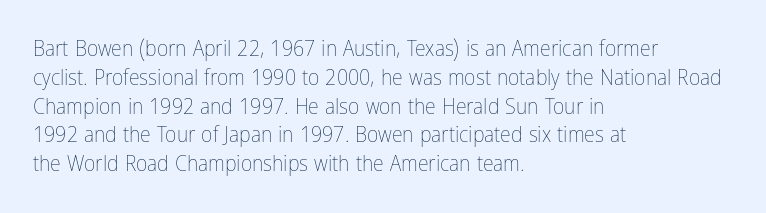
Q: Is the text bold? A: No.
Q: Is the text italic (slanted)? A: No, it is upright.
Q: Is the text underlined? A: No.
Q: How is the paragraph aligned? A: Left-aligned.
Q: Is the spacing between letters normal or unusually wide? A: Normal.
Q: Is the spacing between lines tight, normal or loose? A: Normal.
